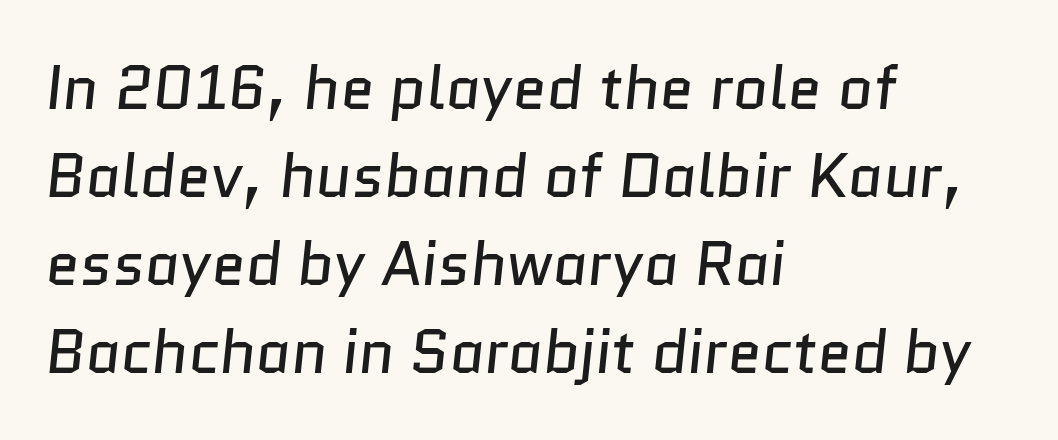
Q: Is the text bold? A: No.
Q: Is the typeface a serif or a sans-serif typeface? A: Sans-serif.
Q: Is the text underlined? A: No.
Q: How is the paragraph aligned? A: Left-aligned.
Q: Is the spacing between letters normal or unusually wide? A: Normal.
Q: Is the spacing between lines tight, normal or loose? A: Normal.
Q: Width (condensed, normal, or wide)? A: Normal.
Q: Stroke contrast? A: Low.
Q: x-height? A: Medium.
Q: Monospaced? A: No.
